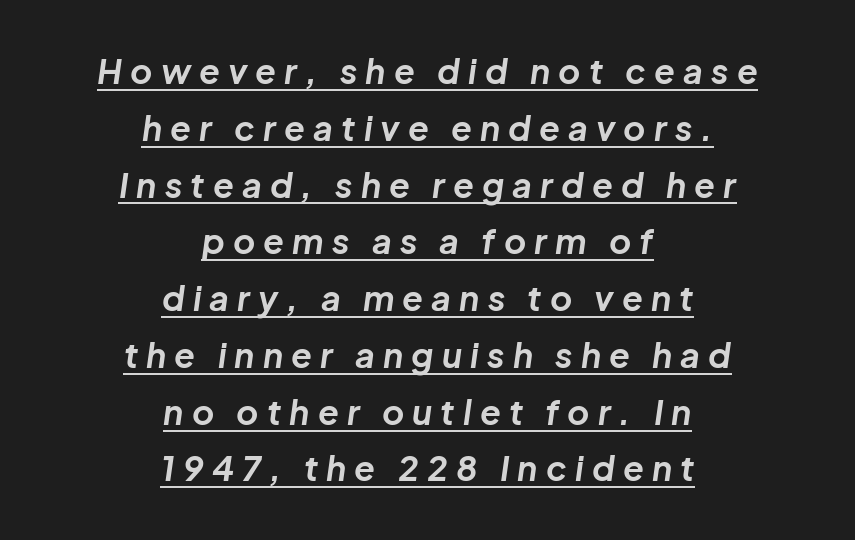
{"italic": "yes", "lean": "right", "slant_degrees": 8, "bold": "yes", "weight": "bold", "width": "normal", "stroke_contrast": "low", "x_height": "medium", "monospaced": "no", "underline": "yes", "align": "center", "line_spacing": "normal", "line_spacing_ratio": 1.67, "letter_spacing": "wide", "letter_spacing_em": 0.24, "glyph_px": 34}
